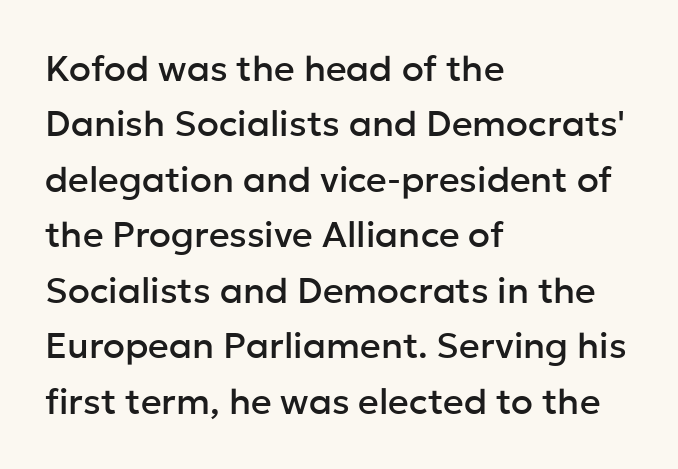
Q: Is the text italic (slanted)? A: No, it is upright.
Q: Is the typeface a serif or a sans-serif typeface? A: Sans-serif.
Q: Is the text underlined? A: No.
Q: How is the paragraph aligned? A: Left-aligned.
Q: Is the spacing between letters normal or unusually wide? A: Normal.
Q: Is the spacing between lines tight, normal or loose? A: Normal.
Q: Width (condensed, normal, or wide)? A: Normal.
Q: Stroke contrast? A: Low.
Q: x-height? A: Medium.
Q: Monospaced? A: No.
